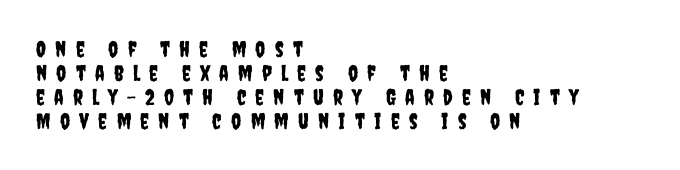
The letters are spread apart with noticeably loose tracking. The ragged edge is on the right, which tells us the setting is flush left. Rows of type sit shoulder to shoulder in the vertical direction. The gap between lines stays unmarked. You can tell it's not italic because the verticals are truly vertical.
